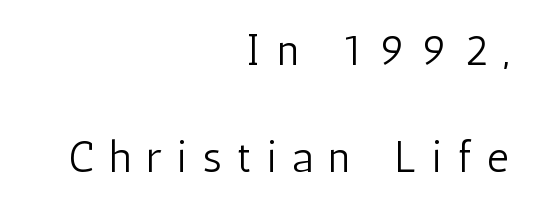
Q: Is the text bold? A: No.
Q: Is the text italic (slanted)? A: No, it is upright.
Q: Is the typeface a serif or a sans-serif typeface? A: Sans-serif.
Q: Is the text underlined? A: No.
Q: How is the paragraph aligned? A: Right-aligned.
Q: Is the spacing between letters normal or unusually wide? A: Unusually wide.
Q: Is the spacing between lines tight, normal or loose? A: Loose.
Q: Width (condensed, normal, or wide)? A: Condensed.
Q: Stroke contrast? A: Low.
Q: x-height? A: Medium.
Q: Monospaced? A: No.
